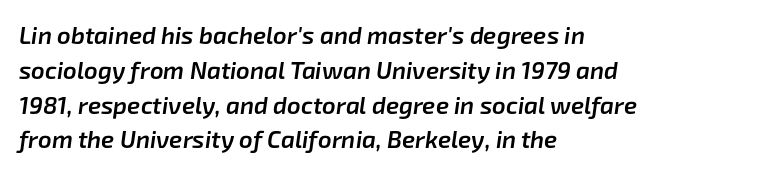
The image shows 24 px text type, italic (leaning right); set left-aligned, normal line spacing (1.45x), normal letter spacing, not underlined.
